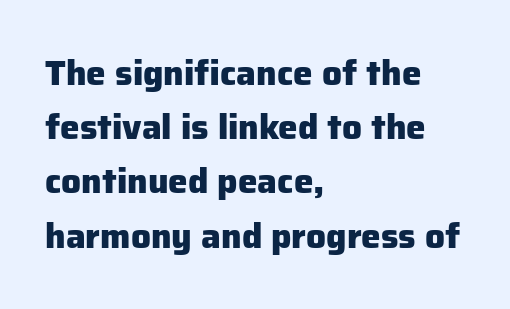
{"serif": "no", "italic": "no", "bold": "yes", "weight": "heavy", "width": "normal", "stroke_contrast": "low", "x_height": "medium", "monospaced": "no", "underline": "no", "align": "left", "line_spacing": "normal", "line_spacing_ratio": 1.55, "letter_spacing": "normal", "letter_spacing_em": 0.0, "glyph_px": 35}
